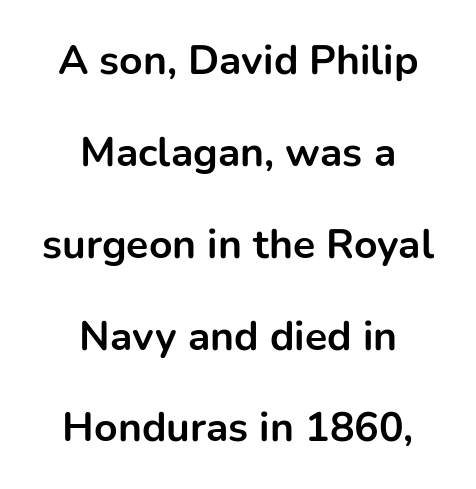
The letters advance in unequal steps, a hallmark of proportional type. Quick note: interline space is abundant. A clean baseline with only descenders dipping below it. Upright lettering throughout. Letter spacing: default. Typeset on center — no edge is straight.
